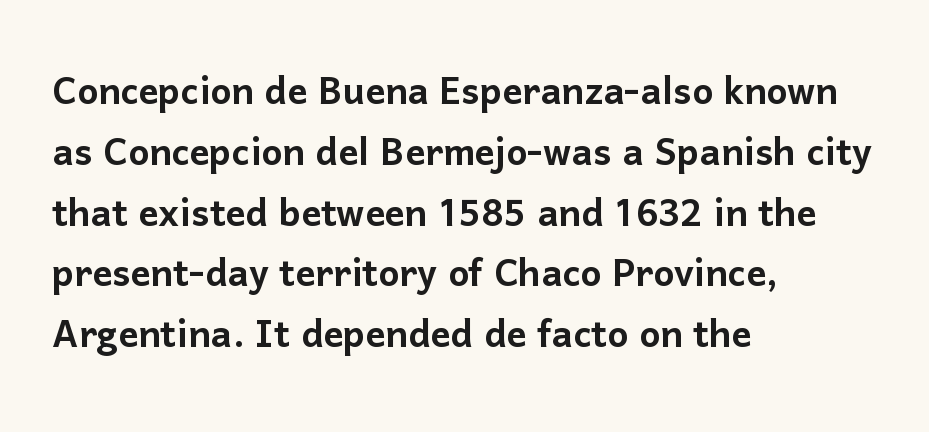
Q: Is the text italic (slanted)? A: No, it is upright.
Q: Is the typeface a serif or a sans-serif typeface? A: Sans-serif.
Q: Is the text underlined? A: No.
Q: How is the paragraph aligned? A: Left-aligned.
Q: Is the spacing between letters normal or unusually wide? A: Normal.
Q: Width (condensed, normal, or wide)? A: Normal.
Q: Stroke contrast? A: Low.
Q: x-height? A: Medium.
Q: Monospaced? A: No.
